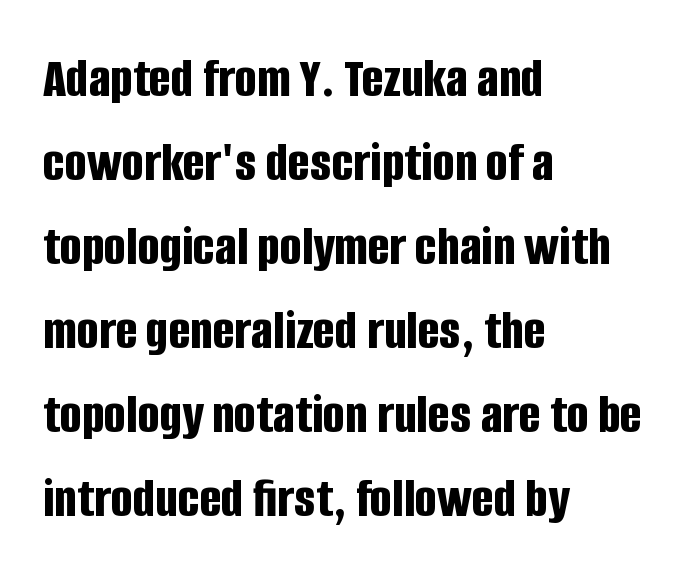
{"serif": "no", "italic": "no", "bold": "yes", "weight": "bold", "width": "condensed", "stroke_contrast": "low", "x_height": "large", "monospaced": "no", "underline": "no", "align": "left", "line_spacing": "normal", "line_spacing_ratio": 1.45, "letter_spacing": "normal", "letter_spacing_em": 0.0, "glyph_px": 58}
